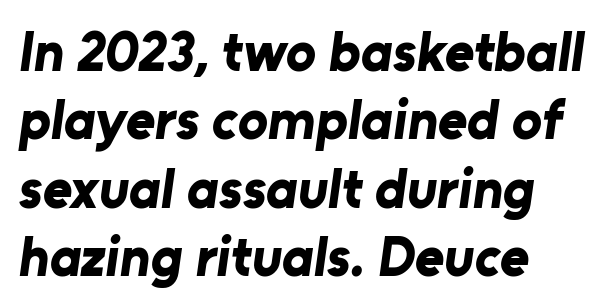
The rendering uses a bold face; every stroke is thick and dark. Typeset ragged right — the left edge is the straight one. The face used here is rendered with its standard letterfit. Clear beneath every line of the passage. Serif or sans? Sans — the stroke terminals are bare.
